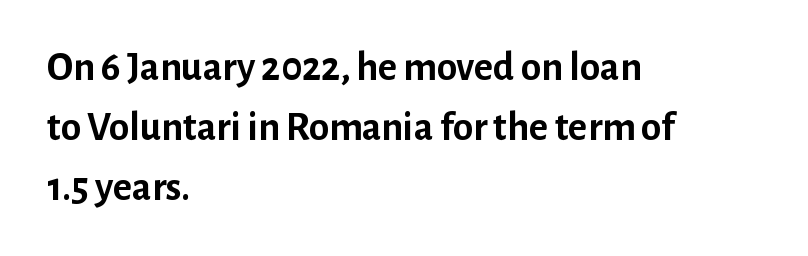
Q: Is the text bold? A: Yes.
Q: Is the text italic (slanted)? A: No, it is upright.
Q: Is the typeface a serif or a sans-serif typeface? A: Sans-serif.
Q: Is the text underlined? A: No.
Q: How is the paragraph aligned? A: Left-aligned.
Q: Is the spacing between letters normal or unusually wide? A: Normal.
Q: Is the spacing between lines tight, normal or loose? A: Normal.
Q: Width (condensed, normal, or wide)? A: Normal.
Q: Stroke contrast? A: Low.
Q: x-height? A: Medium.
Q: Monospaced? A: No.
